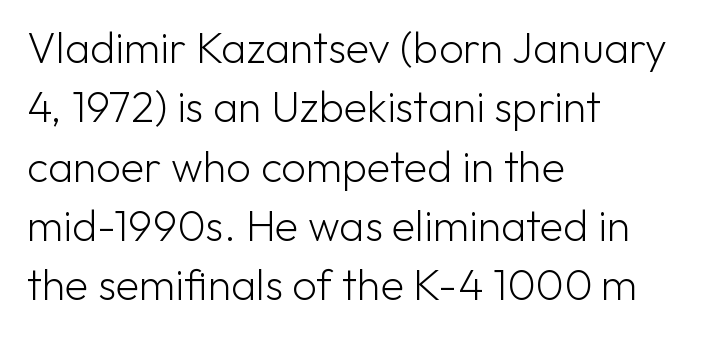
{"serif": "no", "italic": "no", "bold": "no", "weight": "light", "width": "normal", "stroke_contrast": "low", "x_height": "medium", "monospaced": "no", "underline": "no", "align": "left", "line_spacing": "normal", "line_spacing_ratio": 1.38, "letter_spacing": "normal", "letter_spacing_em": 0.0, "glyph_px": 43}
